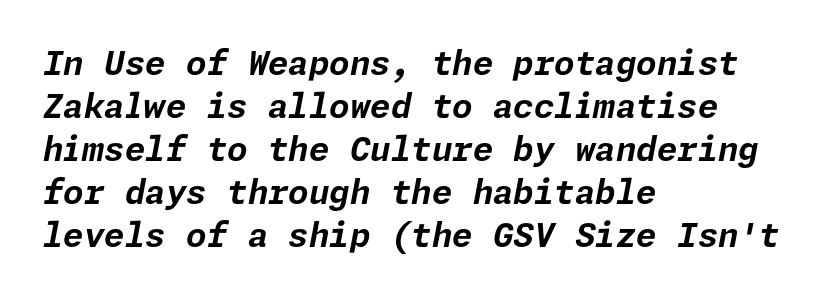
The image shows 33 px bold type, italic (leaning right); set left-aligned, normal line spacing (1.3x), normal letter spacing, not underlined; low stroke contrast and a medium x-height.
